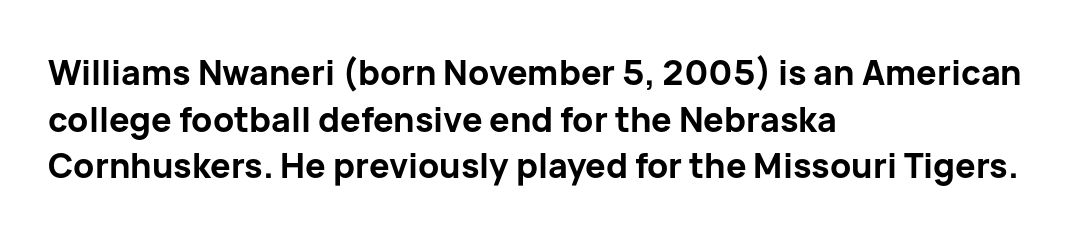
Q: Is the text bold? A: Yes.
Q: Is the text italic (slanted)? A: No, it is upright.
Q: Is the typeface a serif or a sans-serif typeface? A: Sans-serif.
Q: Is the text underlined? A: No.
Q: How is the paragraph aligned? A: Left-aligned.
Q: Is the spacing between letters normal or unusually wide? A: Normal.
Q: Is the spacing between lines tight, normal or loose? A: Normal.
Q: Width (condensed, normal, or wide)? A: Normal.
Q: Stroke contrast? A: Low.
Q: x-height? A: Medium.
Q: Monospaced? A: No.
